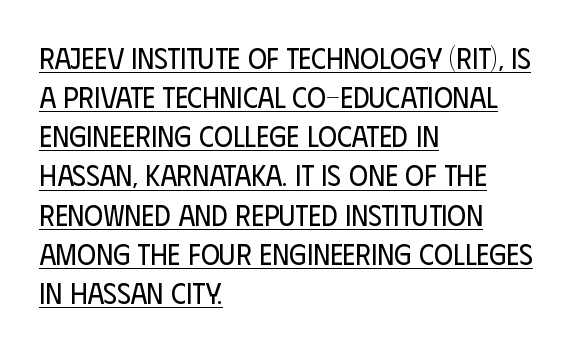
The image shows 29 px regular-weight, condensed sans-serif type, upright; set left-aligned, normal line spacing (1.35x), normal letter spacing, underlined; low stroke contrast and a large x-height.
